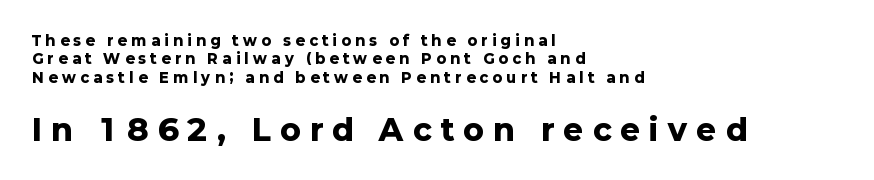
Q: Is the text bold? A: Yes.
Q: Is the text italic (slanted)? A: No, it is upright.
Q: Is the typeface a serif or a sans-serif typeface? A: Sans-serif.
Q: Is the text underlined? A: No.
Q: How is the paragraph aligned? A: Left-aligned.
Q: Is the spacing between letters normal or unusually wide? A: Unusually wide.
Q: Is the spacing between lines tight, normal or loose? A: Normal.
Q: Which block of text is set in a larger size, the first (top) or the second (bottom)? A: The second (bottom) one.
Q: Width (condensed, normal, or wide)? A: Normal.
Q: Stroke contrast? A: Low.
Q: x-height? A: Medium.
Q: Monospaced? A: No.
